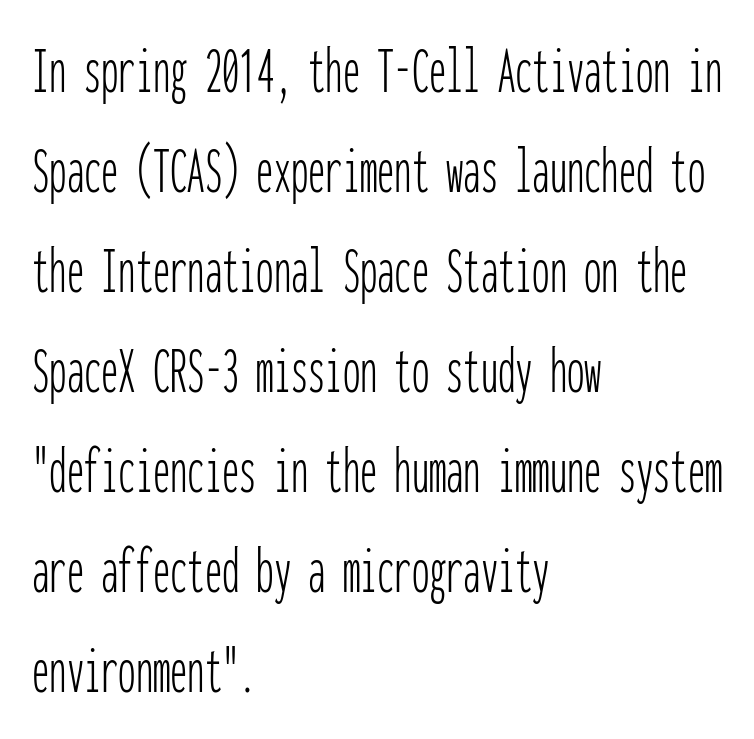
The image shows 69 px thin, condensed sans-serif type, upright, monospaced; set left-aligned, normal line spacing (1.45x), normal letter spacing, not underlined; low stroke contrast and a medium x-height.
